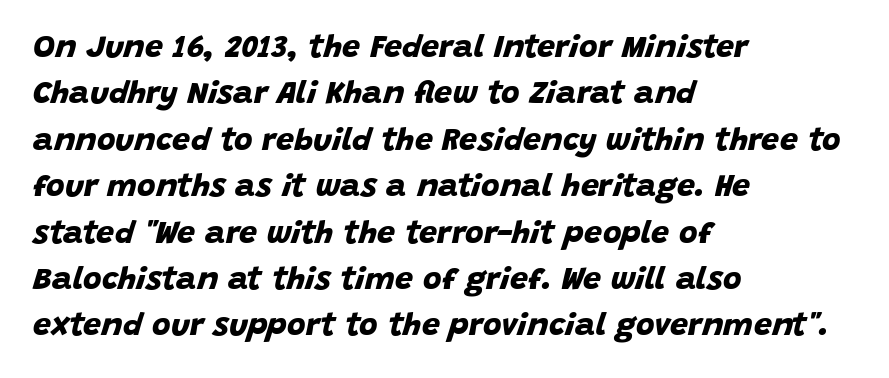
Q: Is the text bold? A: Yes.
Q: Is the typeface a serif or a sans-serif typeface? A: Sans-serif.
Q: Is the text underlined? A: No.
Q: How is the paragraph aligned? A: Left-aligned.
Q: Is the spacing between letters normal or unusually wide? A: Normal.
Q: Is the spacing between lines tight, normal or loose? A: Normal.
Q: Width (condensed, normal, or wide)? A: Normal.
Q: Stroke contrast? A: Low.
Q: x-height? A: Large.
Q: Monospaced? A: No.
